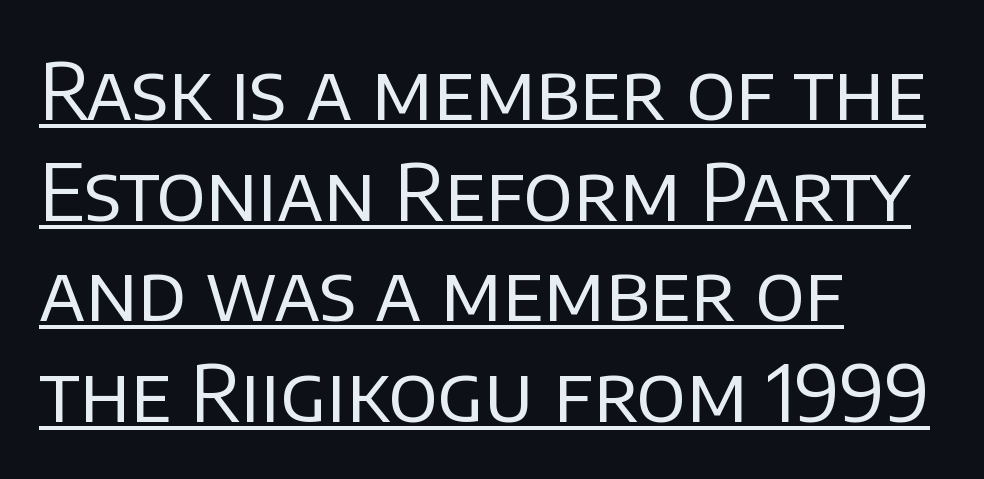
The image shows 78 px regular-weight sans-serif type, upright; set left-aligned, normal line spacing (1.29x), normal letter spacing, underlined; low stroke contrast and a large x-height.
